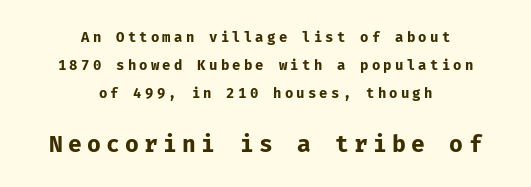
Q: Is the text bold? A: Yes.
Q: Is the text italic (slanted)? A: No, it is upright.
Q: Is the text underlined? A: No.
Q: How is the paragraph aligned? A: Centered.
Q: Is the spacing between letters normal or unusually wide? A: Unusually wide.
Q: Is the spacing between lines tight, normal or loose? A: Loose.
Q: Which block of text is set in a larger size, the first (top) or the second (bottom)? A: The second (bottom) one.
